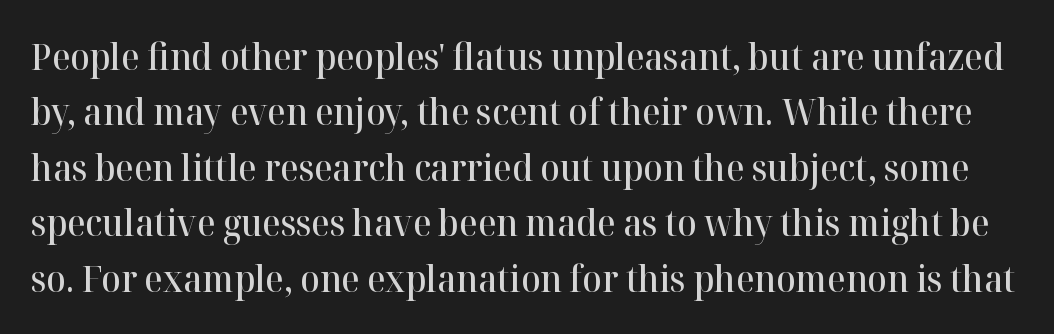
The image shows 36 px semibold serif type, upright; set normal line spacing (1.54x), normal letter spacing, not underlined; high stroke contrast and a medium x-height.
